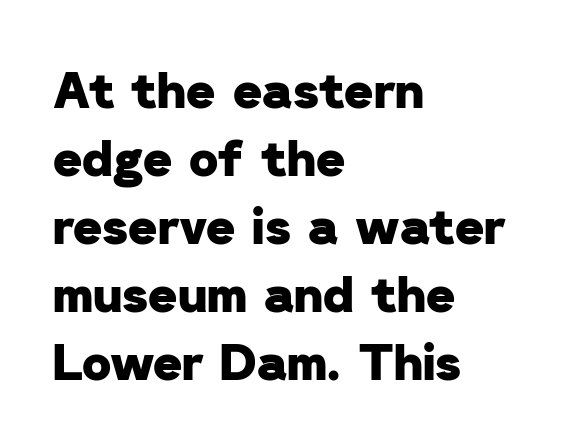
{"serif": "no", "bold": "yes", "weight": "heavy", "width": "normal", "stroke_contrast": "low", "x_height": "medium", "monospaced": "no", "underline": "no", "align": "left", "line_spacing": "normal", "line_spacing_ratio": 1.36, "letter_spacing": "normal", "letter_spacing_em": 0.0, "glyph_px": 50}
